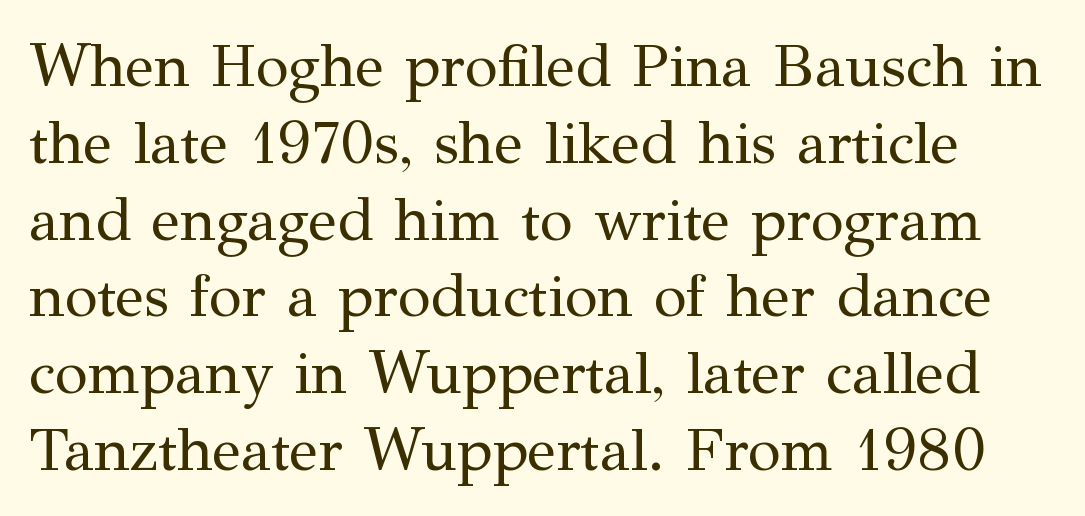
The image shows 60 px regular-weight serif type, upright; set normal line spacing (1.28x), normal letter spacing, not underlined; medium stroke contrast and a medium x-height.
